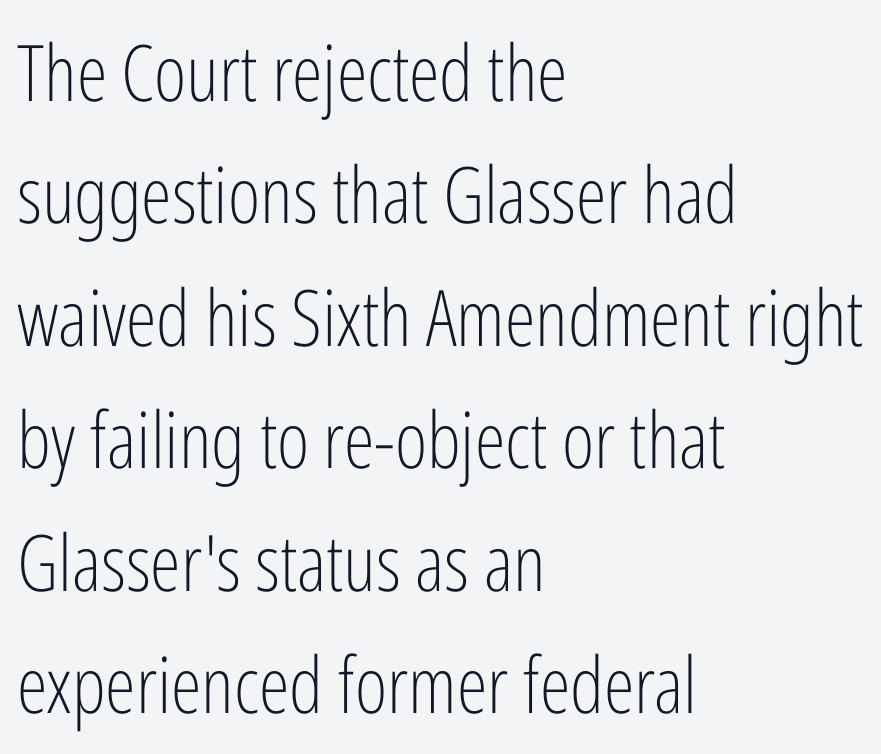
The image shows 78 px light, condensed sans-serif type, upright; set left-aligned, normal line spacing (1.57x), normal letter spacing, not underlined; low stroke contrast and a medium x-height.
